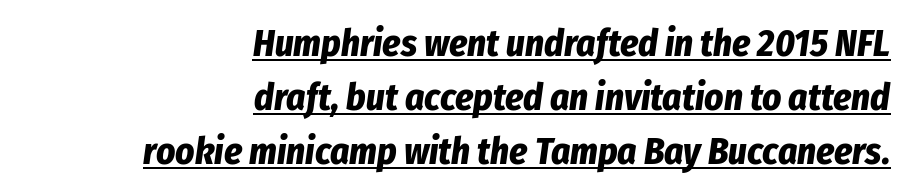
Q: Is the text bold? A: Yes.
Q: Is the text italic (slanted)? A: Yes, it leans right by about 8 degrees.
Q: Is the text underlined? A: Yes.
Q: How is the paragraph aligned? A: Right-aligned.
Q: Is the spacing between letters normal or unusually wide? A: Normal.
Q: Is the spacing between lines tight, normal or loose? A: Normal.
Q: Width (condensed, normal, or wide)? A: Condensed.
Q: Stroke contrast? A: Low.
Q: x-height? A: Medium.
Q: Monospaced? A: No.
